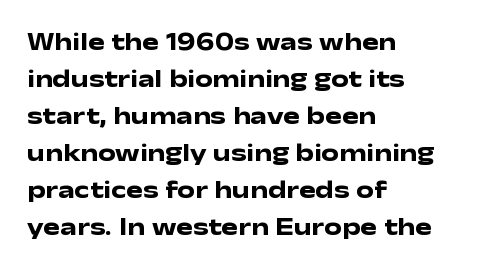
Horizontally, the lines are justified to the leading edge only. These words are printed bold, with thick strokes throughout. These lines sit exactly where default settings would place them. Every character sits straight up, as roman type does. Beneath every word, the page is bare.
